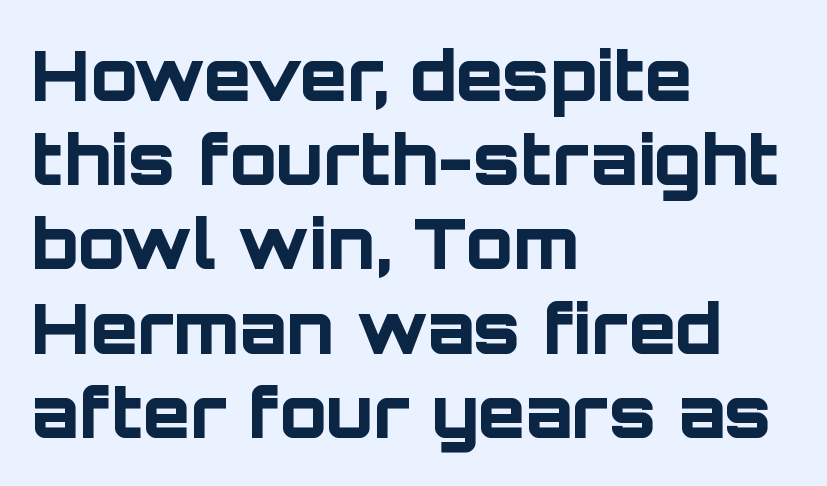
Q: Is the text bold? A: Yes.
Q: Is the text italic (slanted)? A: No, it is upright.
Q: Is the typeface a serif or a sans-serif typeface? A: Sans-serif.
Q: Is the text underlined? A: No.
Q: How is the paragraph aligned? A: Left-aligned.
Q: Is the spacing between letters normal or unusually wide? A: Normal.
Q: Width (condensed, normal, or wide)? A: Normal.
Q: Stroke contrast? A: Low.
Q: x-height? A: Large.
Q: Monospaced? A: No.
